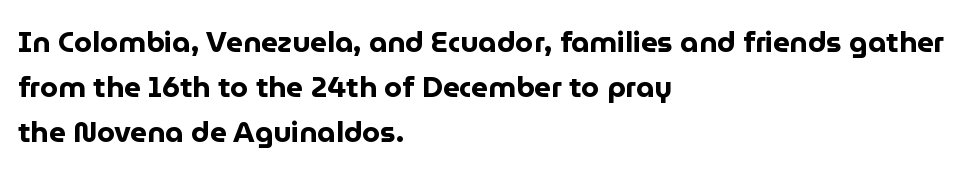
{"serif": "no", "italic": "no", "bold": "yes", "weight": "bold", "width": "normal", "stroke_contrast": "low", "x_height": "medium", "monospaced": "no", "underline": "no", "align": "left", "line_spacing": "normal", "line_spacing_ratio": 1.55, "letter_spacing": "normal", "letter_spacing_em": 0.0, "glyph_px": 29}
